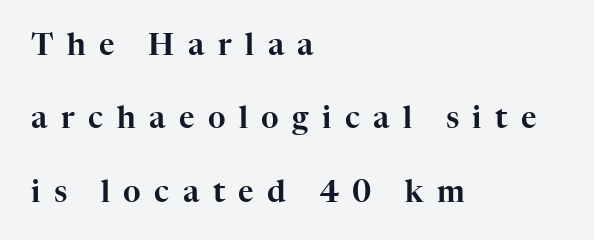
Q: Is the text italic (slanted)? A: No, it is upright.
Q: Is the typeface a serif or a sans-serif typeface? A: Serif.
Q: Is the text underlined? A: No.
Q: How is the paragraph aligned? A: Left-aligned.
Q: Is the spacing between letters normal or unusually wide? A: Unusually wide.
Q: Is the spacing between lines tight, normal or loose? A: Loose.
Q: Width (condensed, normal, or wide)? A: Normal.
Q: Stroke contrast? A: High.
Q: x-height? A: Medium.
Q: Monospaced? A: No.
